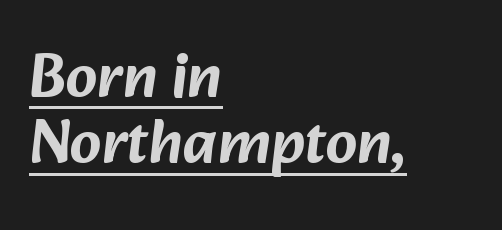
{"serif": "no", "width": "normal", "stroke_contrast": "low", "x_height": "medium", "monospaced": "no", "underline": "yes", "align": "left", "line_spacing": "tight", "line_spacing_ratio": 1.07, "letter_spacing": "normal", "letter_spacing_em": 0.0, "glyph_px": 62}
